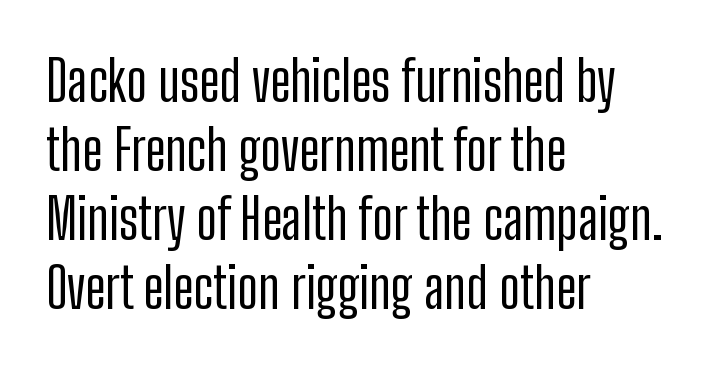
{"serif": "no", "italic": "no", "width": "condensed", "stroke_contrast": "low", "x_height": "medium", "monospaced": "no", "underline": "no", "align": "left", "line_spacing_ratio": 1.23, "letter_spacing": "normal", "letter_spacing_em": 0.0, "glyph_px": 56}
